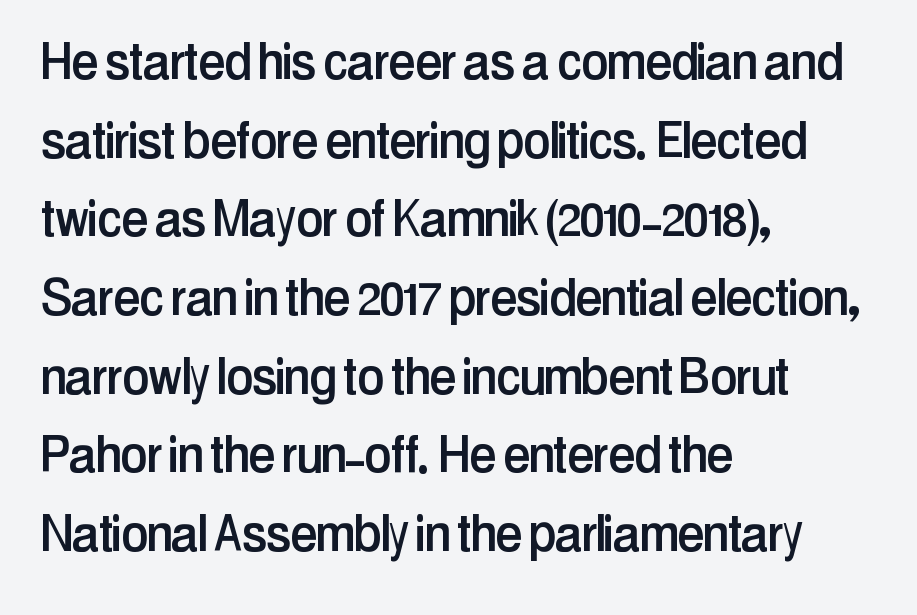
Q: Is the text italic (slanted)? A: No, it is upright.
Q: Is the typeface a serif or a sans-serif typeface? A: Sans-serif.
Q: Is the text underlined? A: No.
Q: How is the paragraph aligned? A: Left-aligned.
Q: Is the spacing between letters normal or unusually wide? A: Normal.
Q: Is the spacing between lines tight, normal or loose? A: Normal.
Q: Width (condensed, normal, or wide)? A: Condensed.
Q: Stroke contrast? A: Low.
Q: x-height? A: Medium.
Q: Monospaced? A: No.
